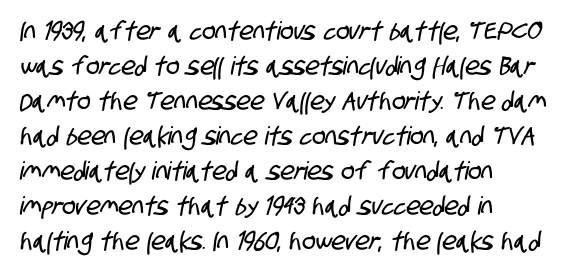
Q: Is the text underlined? A: No.
Q: How is the paragraph aligned? A: Left-aligned.
Q: Is the spacing between letters normal or unusually wide? A: Normal.
Q: Is the spacing between lines tight, normal or loose? A: Normal.
